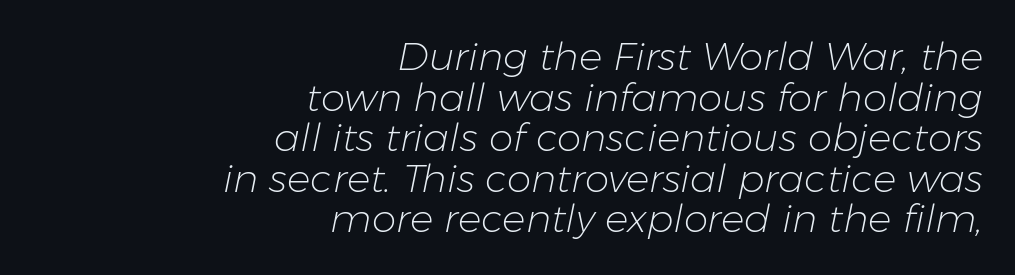
{"italic": "yes", "lean": "right", "slant_degrees": 11, "bold": "no", "weight": "light", "width": "normal", "stroke_contrast": "low", "x_height": "medium", "monospaced": "no", "underline": "no", "align": "right", "line_spacing": "tight", "line_spacing_ratio": 1.04, "letter_spacing": "normal", "letter_spacing_em": 0.0, "glyph_px": 39}
